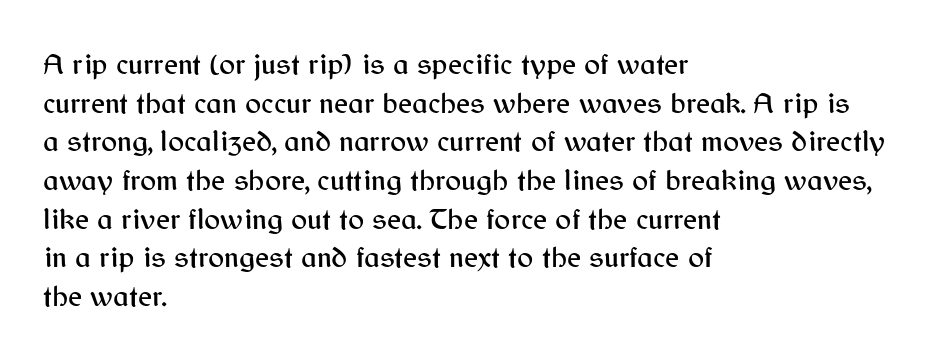
{"serif": "no", "italic": "no", "width": "normal", "stroke_contrast": "medium", "x_height": "medium", "monospaced": "no", "underline": "no", "align": "left", "line_spacing": "normal", "line_spacing_ratio": 1.29, "letter_spacing": "normal", "letter_spacing_em": 0.0, "glyph_px": 30}
